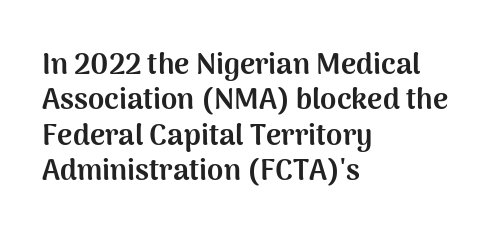
The area under the type is left untouched. These lines stack with their left ends in a neat column. Students, note that the glyphs here touch the page at normal intervals. Here the designer chose a conventional face with non-uniform glyph widths. These lines carry a lot of weight — the face is fully bold.
